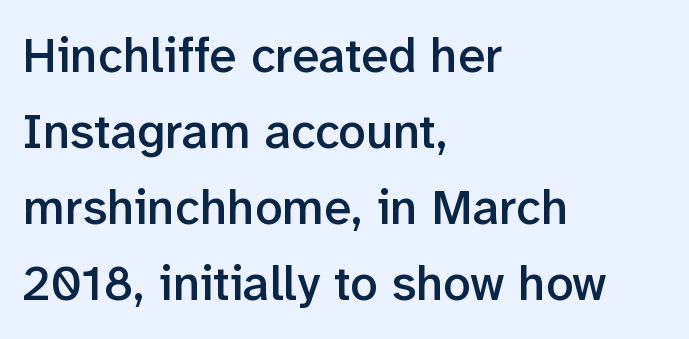
The face used here is proportionally spaced, like ordinary book or web type. Reading down the block, your eye returns to a fixed left position each line. Reading down the column, the eye jumps a familiar distance to each next line. Decoration check: the copy has no underline.
